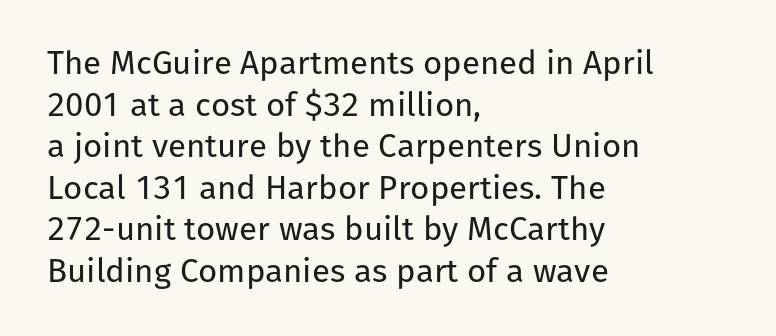
The weight would be labelled regular, book, light, or lighter still. These lines keep a tight, regular rhythm from letter to letter. The rendering uses natural spacing where letterforms have individual widths. A bare baseline throughout the passage. The typesetter chose a ragged-right arrangement here. The font's upright variant was chosen for this text.
